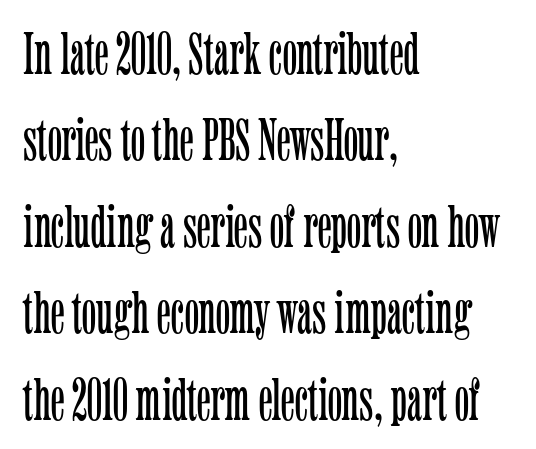
Q: Is the text bold? A: No.
Q: Is the text italic (slanted)? A: No, it is upright.
Q: Is the typeface a serif or a sans-serif typeface? A: Serif.
Q: Is the text underlined? A: No.
Q: How is the paragraph aligned? A: Left-aligned.
Q: Is the spacing between letters normal or unusually wide? A: Normal.
Q: Is the spacing between lines tight, normal or loose? A: Normal.
Q: Width (condensed, normal, or wide)? A: Condensed.
Q: Stroke contrast? A: Low.
Q: x-height? A: Medium.
Q: Monospaced? A: No.
